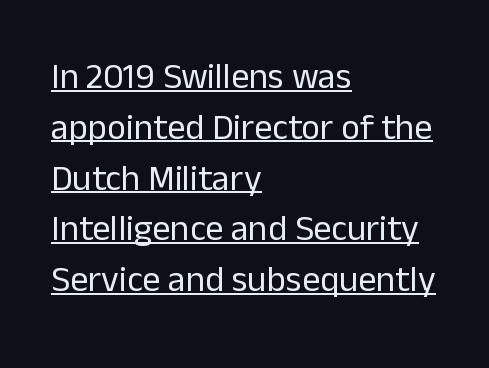
The string is rendered with underlining switched on. Proportional: the letters do not fall into vertical columns. The specimen reads as upright at a glance. Observe the ordinary spacing: letters are neighbours, not strangers. In terms of letterform style, serifs are entirely absent. The passage shown stacks its lines at a standard gap.
